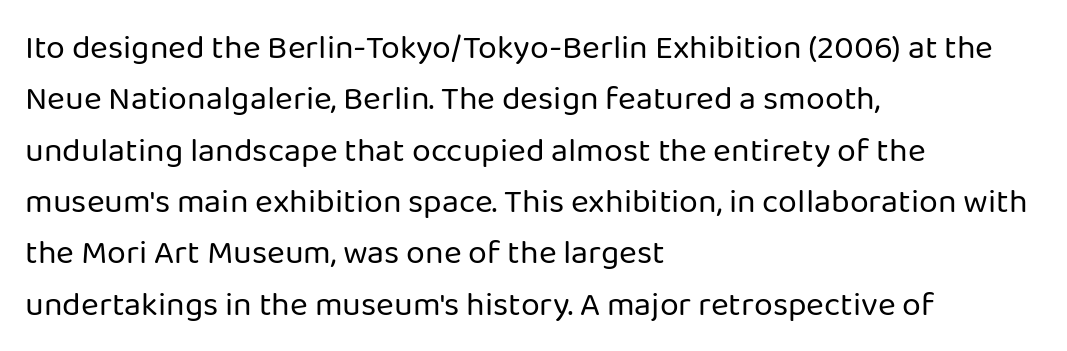
{"serif": "no", "italic": "no", "bold": "no", "weight": "regular", "width": "normal", "stroke_contrast": "low", "x_height": "medium", "monospaced": "no", "underline": "no", "align": "left", "line_spacing": "normal", "line_spacing_ratio": 1.51, "letter_spacing": "normal", "letter_spacing_em": 0.0, "glyph_px": 34}
